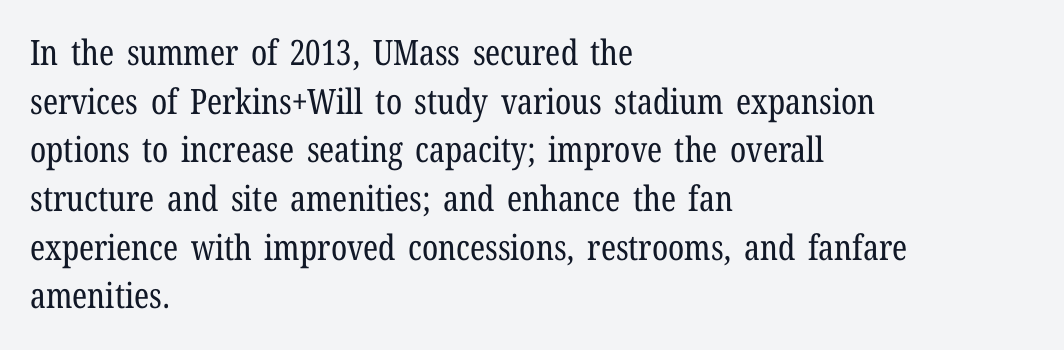
The image shows 35 px regular-weight, condensed serif type, upright; set left-aligned, normal line spacing (1.39x), normal letter spacing, not underlined; low stroke contrast and a medium x-height.
